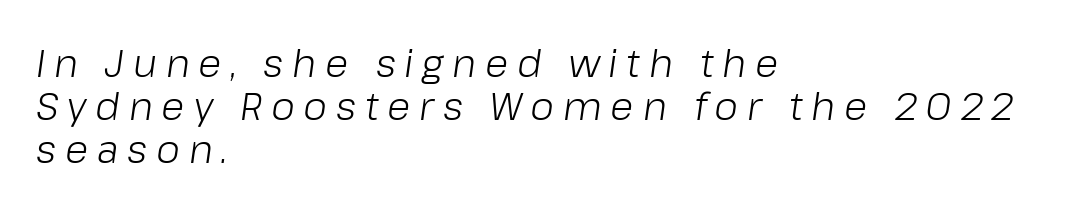
{"italic": "yes", "lean": "right", "slant_degrees": 8, "bold": "no", "weight": "light", "width": "normal", "stroke_contrast": "low", "x_height": "medium", "monospaced": "no", "underline": "no", "align": "left", "line_spacing": "tight", "line_spacing_ratio": 1.13, "letter_spacing": "wide", "letter_spacing_em": 0.23, "glyph_px": 38}
